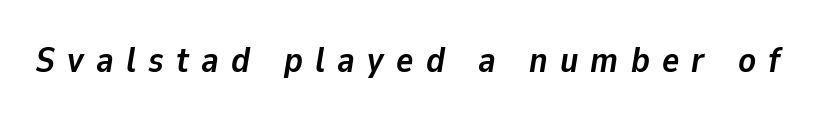
Q: Is the text bold? A: Yes.
Q: Is the text italic (slanted)? A: Yes, it leans right by about 9 degrees.
Q: Is the text underlined? A: No.
Q: Is the spacing between letters normal or unusually wide? A: Unusually wide.
Q: Width (condensed, normal, or wide)? A: Normal.
Q: Stroke contrast? A: Low.
Q: x-height? A: Medium.
Q: Monospaced? A: No.
